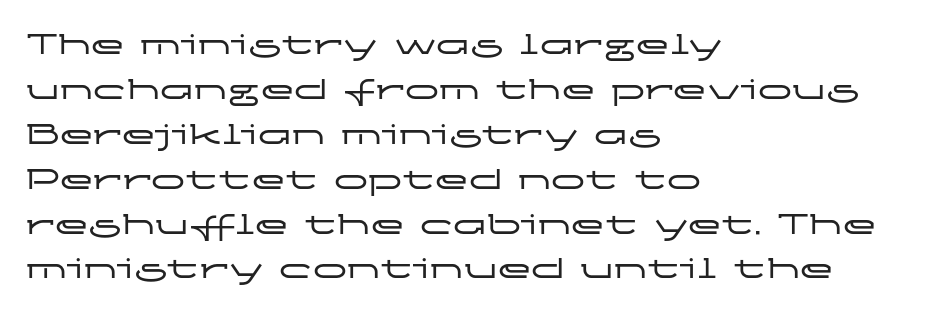
{"serif": "no", "italic": "no", "width": "wide", "stroke_contrast": "low", "x_height": "medium", "monospaced": "no", "underline": "no", "align": "left", "line_spacing": "normal", "line_spacing_ratio": 1.32, "letter_spacing": "normal", "letter_spacing_em": 0.0, "glyph_px": 34}
